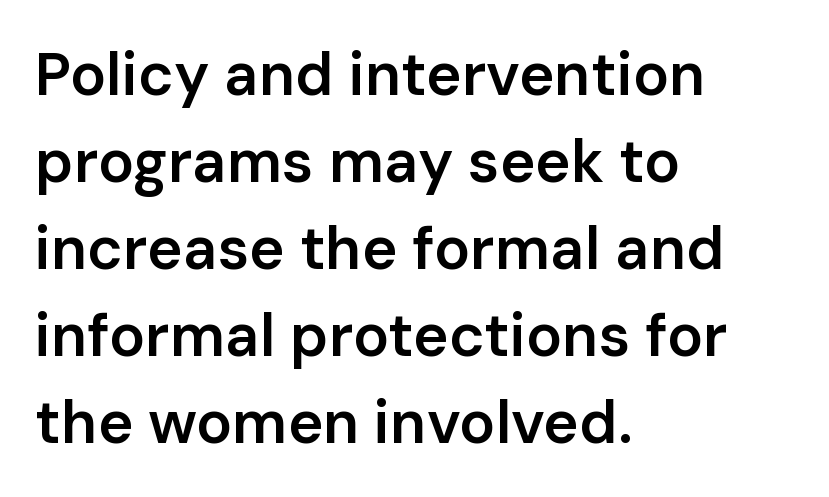
No extra tracking has been applied to these lines. Note: no serifs on the glyphs. These lines are rendered in a variable-pitch font. Every letter is mildly thick-stroked: semibold rather than bold. No word sits above an underline.
